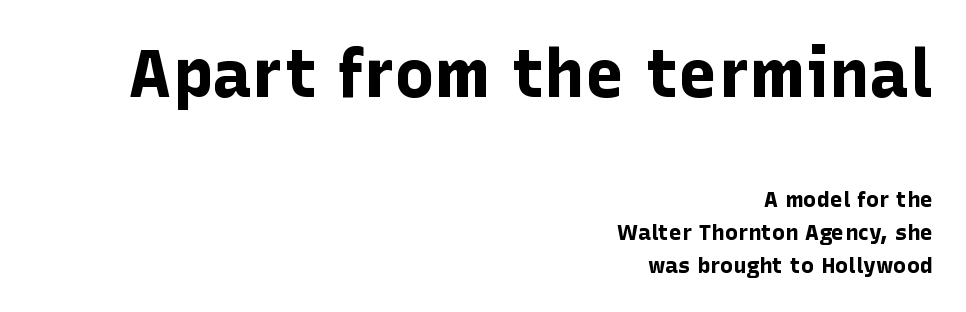
Q: Is the text bold? A: Yes.
Q: Is the text italic (slanted)? A: No, it is upright.
Q: Is the typeface a serif or a sans-serif typeface? A: Sans-serif.
Q: Is the text underlined? A: No.
Q: How is the paragraph aligned? A: Right-aligned.
Q: Is the spacing between letters normal or unusually wide? A: Normal.
Q: Is the spacing between lines tight, normal or loose? A: Normal.
Q: Which block of text is set in a larger size, the first (top) or the second (bottom)? A: The first (top) one.
Q: Width (condensed, normal, or wide)? A: Normal.
Q: Stroke contrast? A: Low.
Q: x-height? A: Medium.
Q: Monospaced? A: No.
